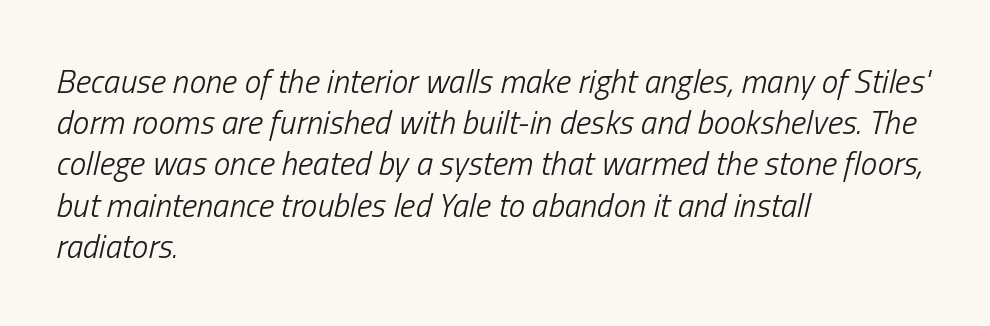
The image shows 33 px light, condensed type, italic (leaning right); set left-aligned, normal line spacing (1.25x), normal letter spacing, not underlined; low stroke contrast and a medium x-height.
